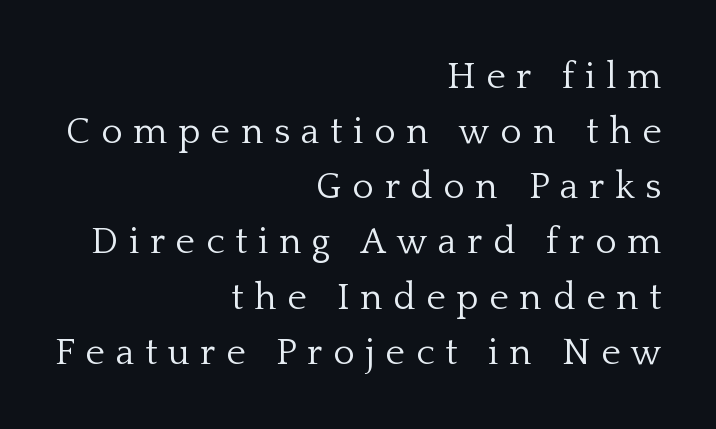
The specimen reads as upright at a glance. The tracking reads as deliberately expanded to a designer's eye. The face used here is seriffed, in the tradition of book romans. These glyphs show unthickened strokes, regular width or finer. The line-height multiplier appears to be the usual default.
